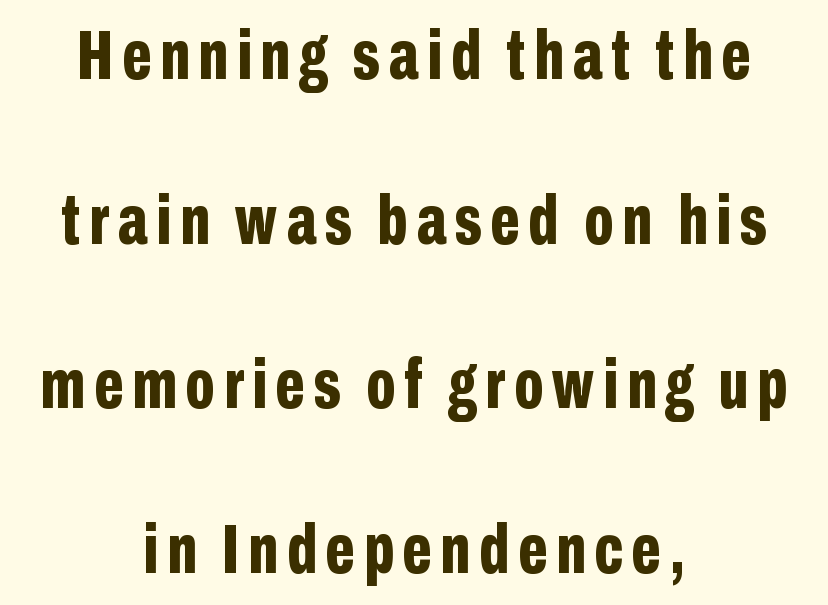
{"serif": "no", "italic": "no", "bold": "yes", "weight": "bold", "width": "condensed", "stroke_contrast": "low", "x_height": "medium", "monospaced": "no", "underline": "no", "align": "center", "line_spacing": "loose", "line_spacing_ratio": 2.32, "glyph_px": 71}
